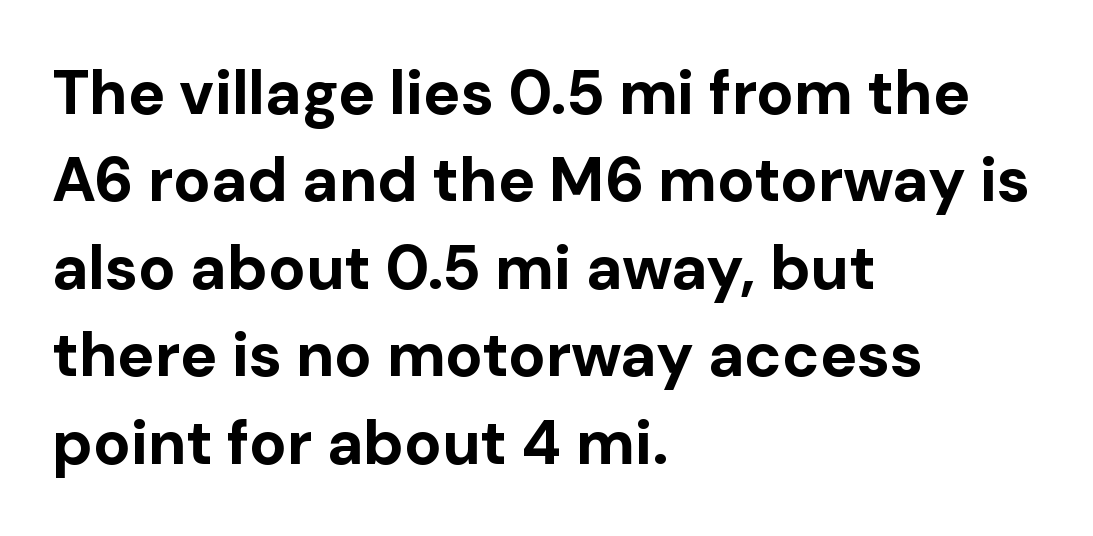
The image shows 62 px bold sans-serif type, upright; set left-aligned, normal line spacing (1.41x), normal letter spacing, not underlined; low stroke contrast and a medium x-height.
